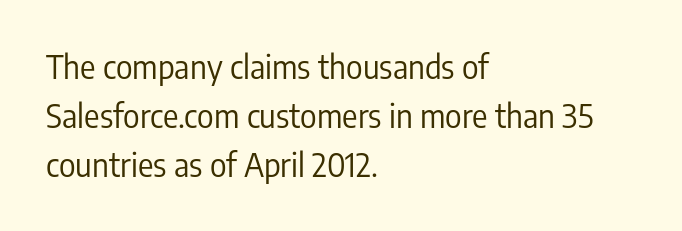
Weight: not bold — regular or lighter. Spacing between characters is what you'd get straight out of the box. Each letter keeps its own natural width here, so spacing adapts to shape. Stroke terminals: plain, sans-serif.
